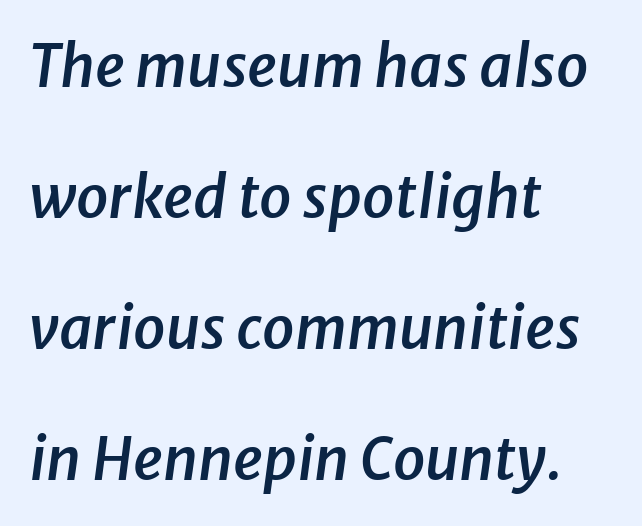
Q: Is the text bold? A: Semi-bold.
Q: Is the text italic (slanted)? A: Yes, it leans right by about 8 degrees.
Q: Is the text underlined? A: No.
Q: How is the paragraph aligned? A: Left-aligned.
Q: Is the spacing between letters normal or unusually wide? A: Normal.
Q: Is the spacing between lines tight, normal or loose? A: Loose.
Q: Width (condensed, normal, or wide)? A: Normal.
Q: Stroke contrast? A: Low.
Q: x-height? A: Medium.
Q: Monospaced? A: No.
